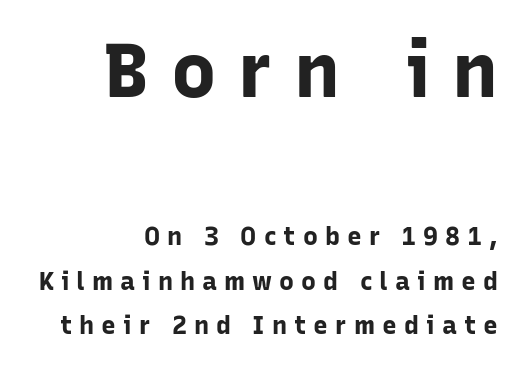
Q: Is the text bold? A: Yes.
Q: Is the text italic (slanted)? A: No, it is upright.
Q: Is the typeface a serif or a sans-serif typeface? A: Sans-serif.
Q: Is the text underlined? A: No.
Q: How is the paragraph aligned? A: Right-aligned.
Q: Is the spacing between letters normal or unusually wide? A: Unusually wide.
Q: Which block of text is set in a larger size, the first (top) or the second (bottom)? A: The first (top) one.
Q: Width (condensed, normal, or wide)? A: Normal.
Q: Stroke contrast? A: Low.
Q: x-height? A: Medium.
Q: Monospaced? A: No.
